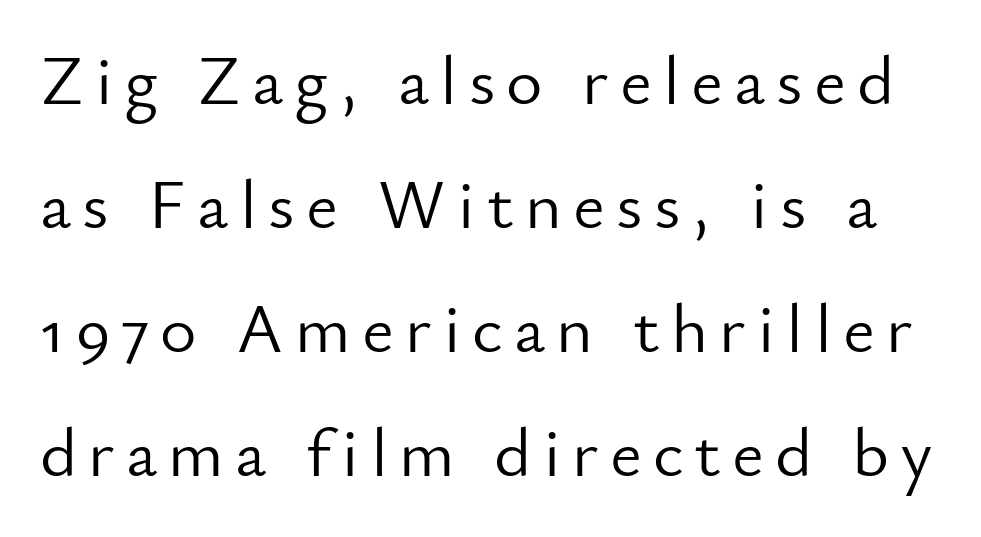
{"serif": "no", "italic": "no", "bold": "no", "weight": "light", "width": "normal", "stroke_contrast": "low", "x_height": "small", "monospaced": "no", "underline": "no", "line_spacing_ratio": 1.77, "glyph_px": 70}
